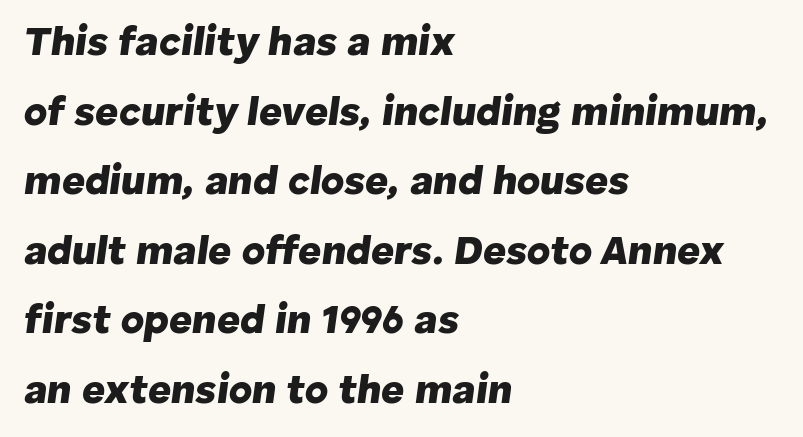
Q: Is the text bold? A: Yes.
Q: Is the text italic (slanted)? A: Yes, it leans right by about 8 degrees.
Q: Is the text underlined? A: No.
Q: How is the paragraph aligned? A: Left-aligned.
Q: Is the spacing between letters normal or unusually wide? A: Normal.
Q: Width (condensed, normal, or wide)? A: Normal.
Q: Stroke contrast? A: Low.
Q: x-height? A: Medium.
Q: Monospaced? A: No.
